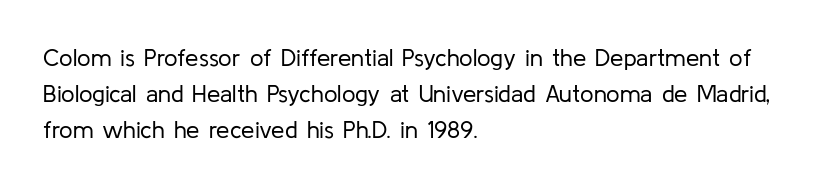
Default kerning and tracking; the words read as compact shapes. Tall strokes in this sample are plumb rather than angled. This rendering uses left alignment, leaving the right contour irregular. Students, observe: this is what conventionally led text looks like. Each stroke keeps to a modest, everyday thickness or less. Honestly, there is no underline to notice here at all.
